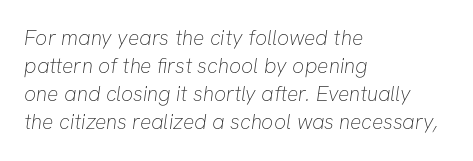
Q: Is the text bold? A: No.
Q: Is the text underlined? A: No.
Q: How is the paragraph aligned? A: Left-aligned.
Q: Is the spacing between letters normal or unusually wide? A: Normal.
Q: Is the spacing between lines tight, normal or loose? A: Normal.
